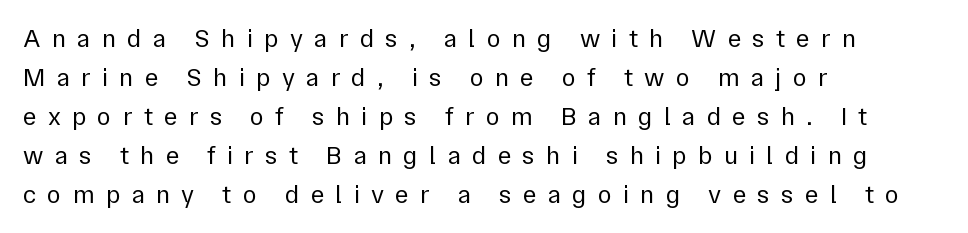
A light-to-regular cut is what we see here. The space directly below the letters is spotless. The face used here is rendered with a markedly widened letterfit. The paragraph has a hard left edge and a soft right edge. If you measured baseline to baseline, you'd find a middling distance.
